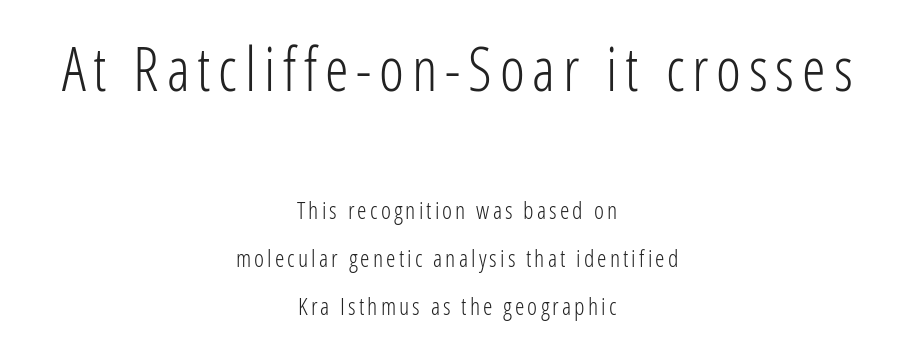
The image shows 60 px light, condensed sans-serif type, upright; set centered, loose line spacing (1.99x), not underlined; the first (top) block is 2.5x larger; low stroke contrast and a medium x-height.
